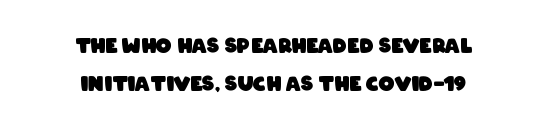
{"bold": "yes", "underline": "no", "align": "center", "line_spacing": "loose", "line_spacing_ratio": 1.91, "letter_spacing": "normal", "letter_spacing_em": 0.0, "glyph_px": 20}
